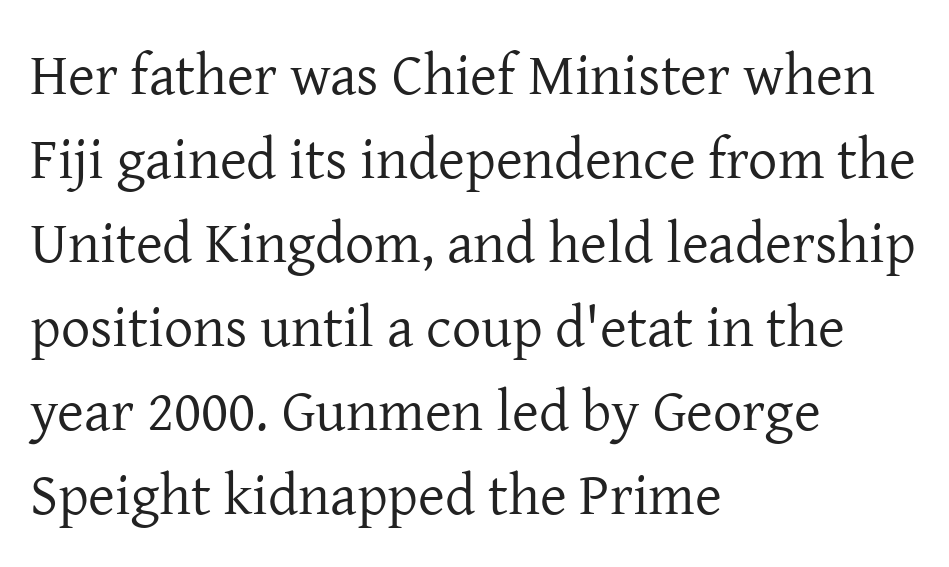
The image shows 58 px regular-weight serif type, upright; set left-aligned, normal line spacing (1.45x), normal letter spacing, not underlined; low stroke contrast and a medium x-height.
